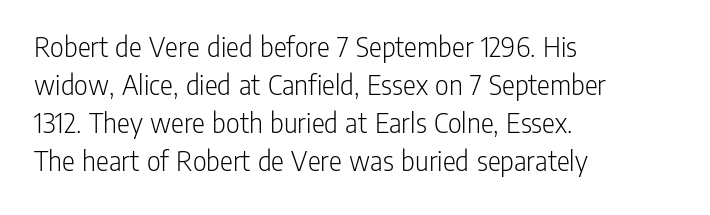
The image shows 30 px light, condensed sans-serif type, upright; set left-aligned, normal line spacing (1.27x), normal letter spacing, not underlined; low stroke contrast and a medium x-height.
